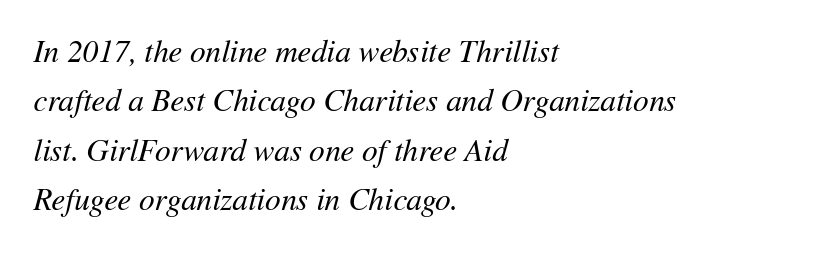
A typesetter would mark this as italic. The passage shown is not bold in any degree. Compared with a centered layout, this one pins lines to the left instead. What stands out about the letter spacing? Nothing — it is the standard amount. The glyphs are unaccompanied by any horizontal stroke below them. The rendering uses a moderate line-height, typical for paragraphs.
